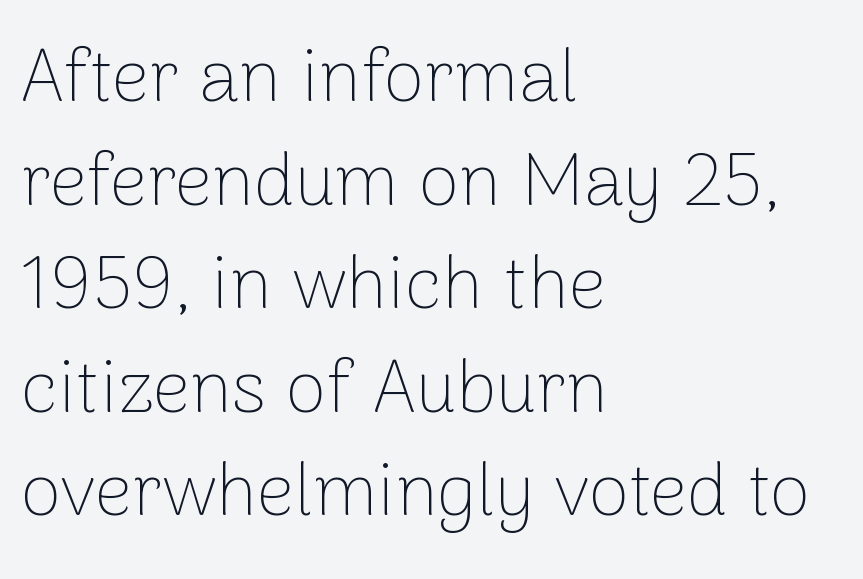
{"serif": "no", "italic": "no", "bold": "no", "weight": "thin", "width": "normal", "stroke_contrast": "low", "x_height": "medium", "monospaced": "no", "underline": "no", "align": "left", "line_spacing": "normal", "line_spacing_ratio": 1.4, "letter_spacing": "normal", "letter_spacing_em": 0.0, "glyph_px": 74}
